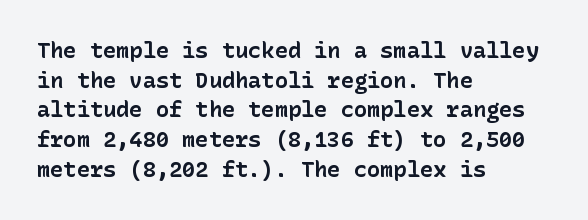
Q: Is the text bold? A: Yes.
Q: Is the text italic (slanted)? A: No, it is upright.
Q: Is the text underlined? A: No.
Q: How is the paragraph aligned? A: Left-aligned.
Q: Is the spacing between letters normal or unusually wide? A: Normal.
Q: Is the spacing between lines tight, normal or loose? A: Normal.
